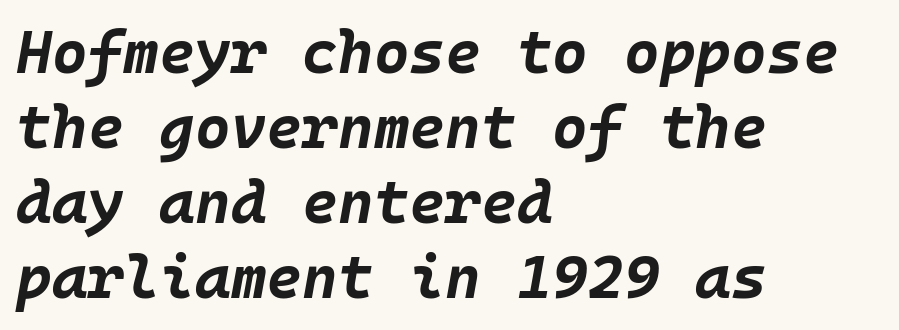
Q: Is the text bold? A: Yes.
Q: Is the text italic (slanted)? A: Yes, it leans right by about 10 degrees.
Q: Is the text underlined? A: No.
Q: How is the paragraph aligned? A: Left-aligned.
Q: Is the spacing between letters normal or unusually wide? A: Normal.
Q: Width (condensed, normal, or wide)? A: Normal.
Q: Stroke contrast? A: Low.
Q: x-height? A: Large.
